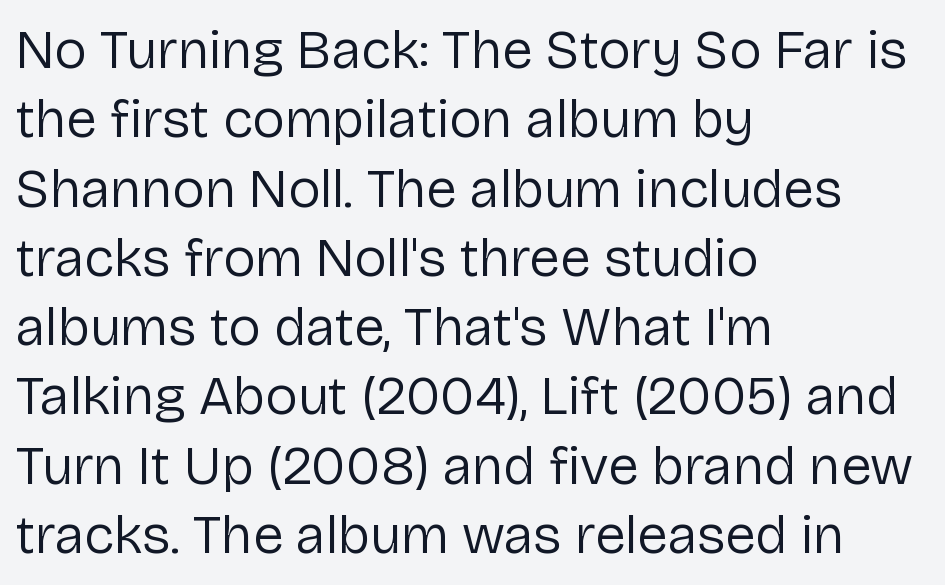
The image shows 55 px regular-weight sans-serif type, upright; set left-aligned, normal line spacing (1.26x), normal letter spacing, not underlined; low stroke contrast and a medium x-height.
